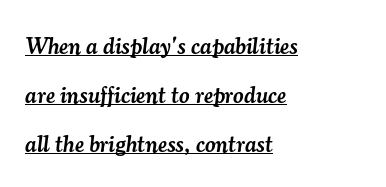
The image shows 23 px text type, italic (leaning right); set left-aligned, loose line spacing (2.12x), normal letter spacing, underlined.
